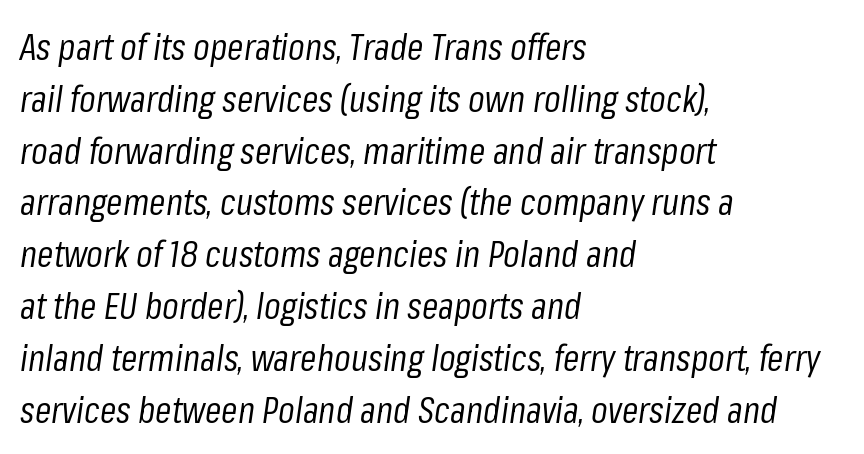
{"italic": "yes", "lean": "right", "slant_degrees": 8, "bold": "no", "weight": "regular", "width": "condensed", "stroke_contrast": "low", "x_height": "medium", "monospaced": "no", "underline": "no", "align": "left", "line_spacing": "normal", "line_spacing_ratio": 1.4, "letter_spacing": "normal", "letter_spacing_em": 0.0, "glyph_px": 37}
